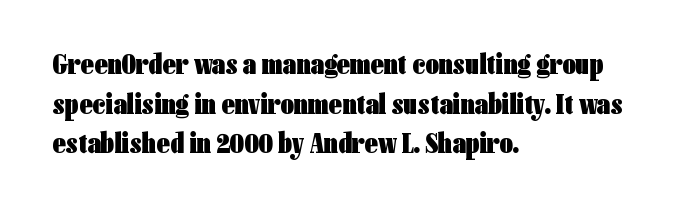
The image shows 29 px heavy, condensed sans-serif type, upright; set left-aligned, normal line spacing (1.37x), normal letter spacing, not underlined; low stroke contrast and a medium x-height.
